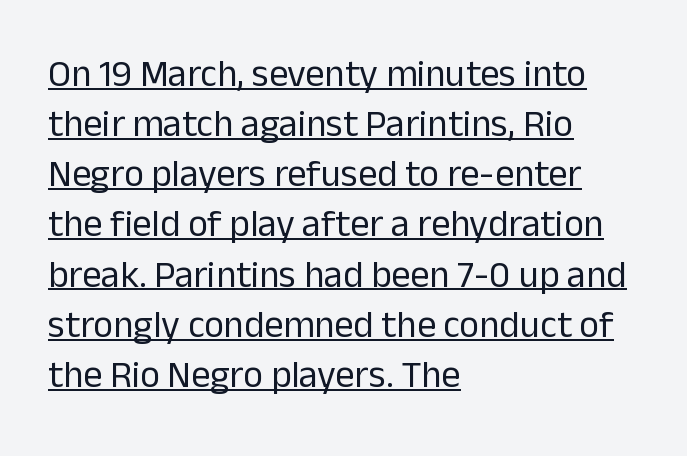
Q: Is the text bold? A: No.
Q: Is the text italic (slanted)? A: No, it is upright.
Q: Is the typeface a serif or a sans-serif typeface? A: Sans-serif.
Q: Is the text underlined? A: Yes.
Q: How is the paragraph aligned? A: Left-aligned.
Q: Is the spacing between letters normal or unusually wide? A: Normal.
Q: Is the spacing between lines tight, normal or loose? A: Normal.
Q: Width (condensed, normal, or wide)? A: Normal.
Q: Stroke contrast? A: Low.
Q: x-height? A: Medium.
Q: Monospaced? A: No.
